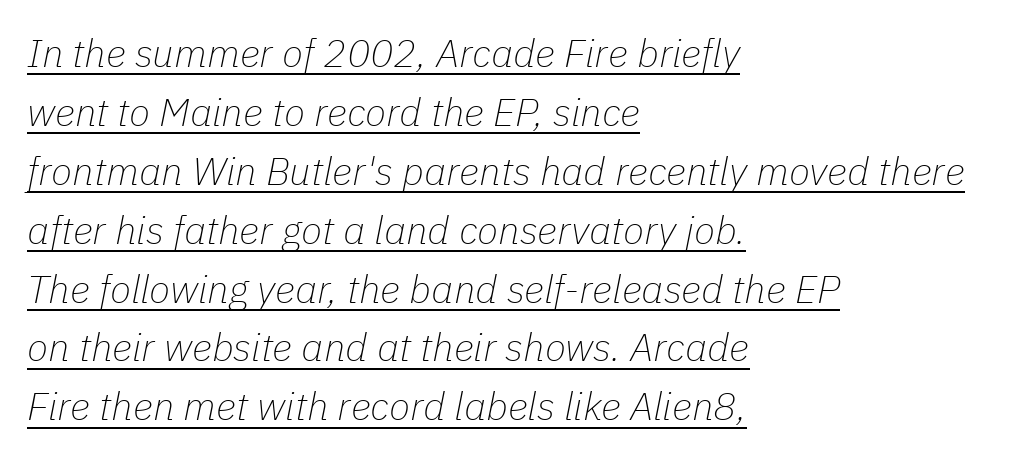
Q: Is the text bold? A: No.
Q: Is the text italic (slanted)? A: Yes, it leans right by about 11 degrees.
Q: Is the text underlined? A: Yes.
Q: How is the paragraph aligned? A: Left-aligned.
Q: Is the spacing between letters normal or unusually wide? A: Normal.
Q: Is the spacing between lines tight, normal or loose? A: Normal.
Q: Width (condensed, normal, or wide)? A: Normal.
Q: Stroke contrast? A: Low.
Q: x-height? A: Medium.
Q: Monospaced? A: No.
